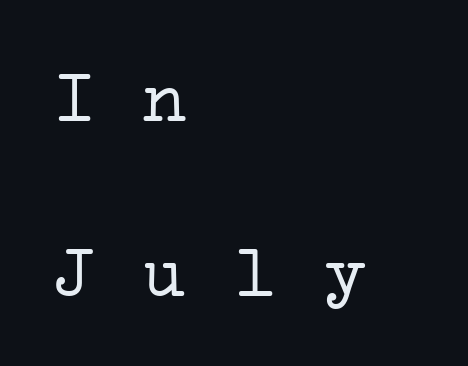
Q: Is the text bold? A: No.
Q: Is the typeface a serif or a sans-serif typeface? A: Serif.
Q: Is the text underlined? A: No.
Q: How is the paragraph aligned? A: Left-aligned.
Q: Is the spacing between letters normal or unusually wide? A: Normal.
Q: Is the spacing between lines tight, normal or loose? A: Loose.
Q: Width (condensed, normal, or wide)? A: Wide.
Q: Stroke contrast? A: Low.
Q: x-height? A: Medium.
Q: Monospaced? A: Yes.
